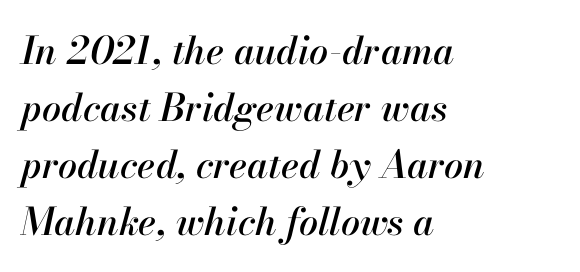
The image shows 38 px text type, italic (leaning right); set left-aligned, normal line spacing (1.5x), normal letter spacing, not underlined; high stroke contrast and a small x-height.
